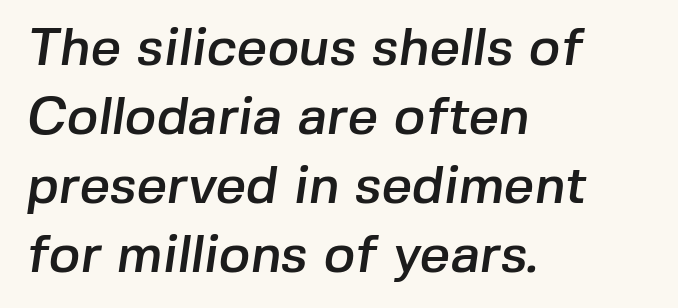
{"serif": "no", "width": "normal", "stroke_contrast": "low", "x_height": "medium", "monospaced": "no", "underline": "no", "align": "left", "line_spacing": "normal", "line_spacing_ratio": 1.3, "letter_spacing": "normal", "letter_spacing_em": 0.0, "glyph_px": 53}
